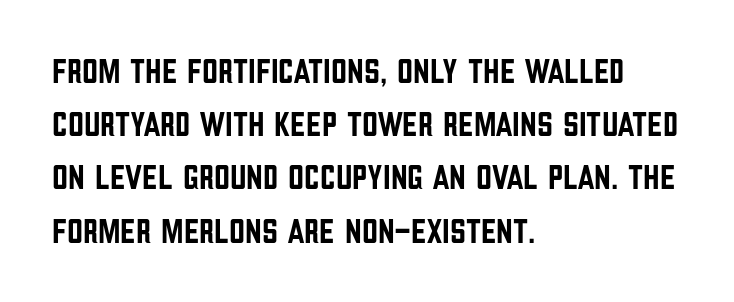
{"serif": "no", "italic": "no", "width": "condensed", "stroke_contrast": "low", "x_height": "large", "monospaced": "no", "underline": "no", "align": "left", "line_spacing": "normal", "line_spacing_ratio": 1.52, "letter_spacing": "normal", "letter_spacing_em": 0.0, "glyph_px": 35}
